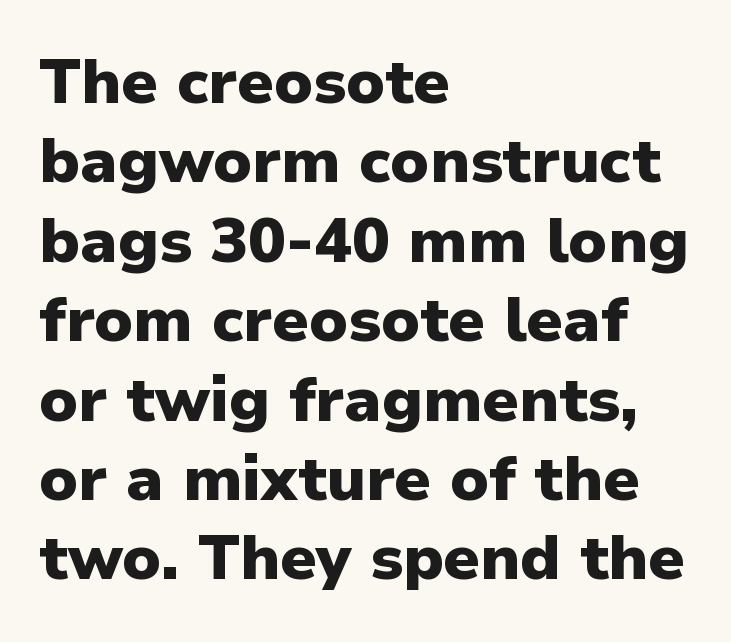
The image shows 63 px heavy sans-serif type, upright; set left-aligned, normal line spacing (1.26x), normal letter spacing, not underlined; low stroke contrast and a medium x-height.
